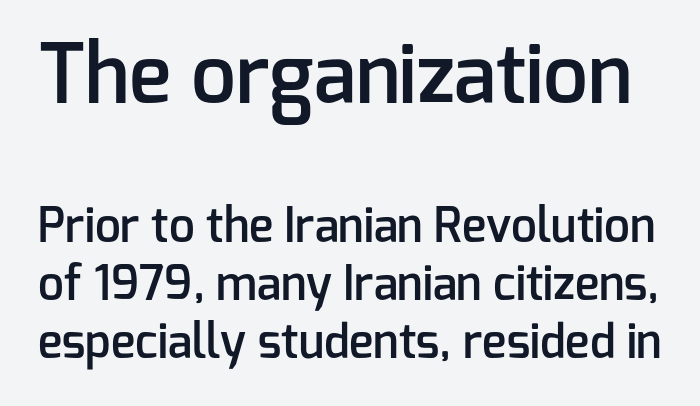
The image shows 80 px semibold sans-serif type, upright; set normal line spacing (1.27x), normal letter spacing, not underlined; the first (top) block is 1.74x larger; low stroke contrast and a medium x-height.
